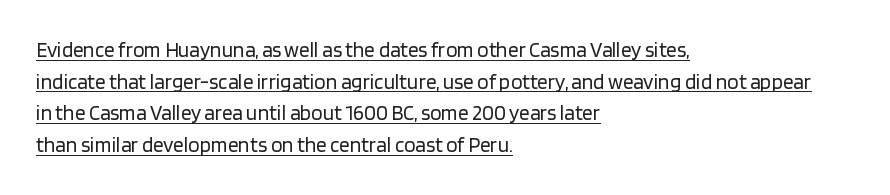
{"italic": "no", "bold": "no", "underline": "yes", "align": "left", "line_spacing": "normal", "line_spacing_ratio": 1.51, "letter_spacing": "normal", "letter_spacing_em": 0.0, "glyph_px": 21}
